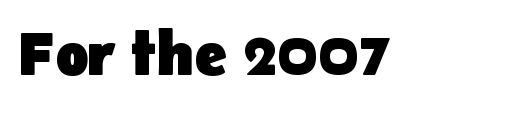
The image shows 62 px heavy sans-serif type, upright; set normal letter spacing, not underlined; low stroke contrast and a medium x-height.
